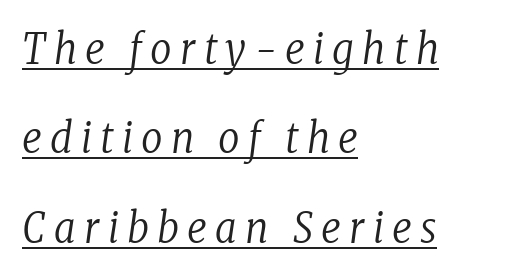
Q: Is the text bold? A: No.
Q: Is the text italic (slanted)? A: Yes, it leans right by about 8 degrees.
Q: Is the typeface a serif or a sans-serif typeface? A: Serif.
Q: Is the text underlined? A: Yes.
Q: How is the paragraph aligned? A: Left-aligned.
Q: Is the spacing between letters normal or unusually wide? A: Unusually wide.
Q: Is the spacing between lines tight, normal or loose? A: Loose.
Q: Width (condensed, normal, or wide)? A: Condensed.
Q: Stroke contrast? A: Low.
Q: x-height? A: Medium.
Q: Monospaced? A: No.
